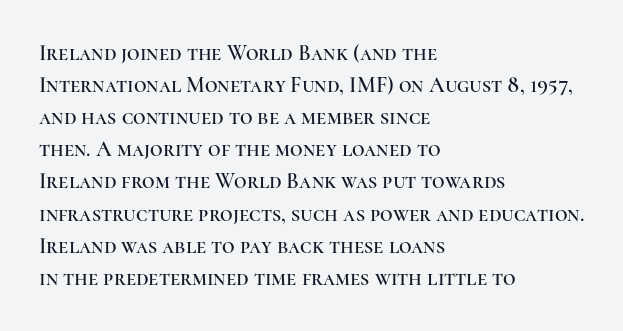
The image shows 22 px text type, upright; set left-aligned, normal line spacing (1.46x), normal letter spacing, not underlined.
